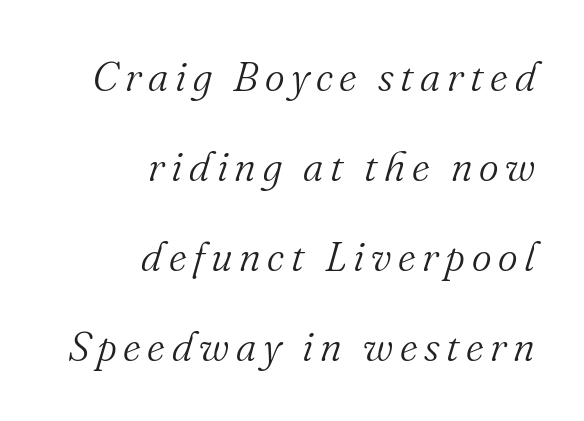
Students, observe: this is what heavily led, spacious text looks like. Typeset ragged left — the right edge is the straight one. Type without underlining. The weight tops out at a normal text grade.
